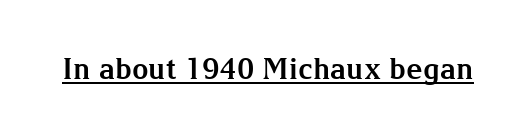
Q: Is the text bold? A: Yes.
Q: Is the text italic (slanted)? A: No, it is upright.
Q: Is the typeface a serif or a sans-serif typeface? A: Serif.
Q: Is the text underlined? A: Yes.
Q: Is the spacing between letters normal or unusually wide? A: Normal.
Q: Width (condensed, normal, or wide)? A: Normal.
Q: Stroke contrast? A: Medium.
Q: x-height? A: Medium.
Q: Monospaced? A: No.
